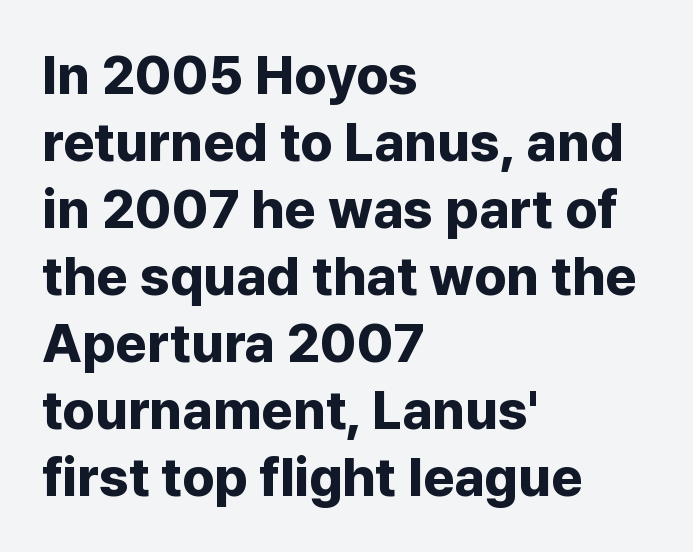
Q: Is the text bold? A: Yes.
Q: Is the text italic (slanted)? A: No, it is upright.
Q: Is the typeface a serif or a sans-serif typeface? A: Sans-serif.
Q: Is the text underlined? A: No.
Q: How is the paragraph aligned? A: Left-aligned.
Q: Is the spacing between letters normal or unusually wide? A: Normal.
Q: Width (condensed, normal, or wide)? A: Normal.
Q: Stroke contrast? A: Low.
Q: x-height? A: Medium.
Q: Monospaced? A: No.
